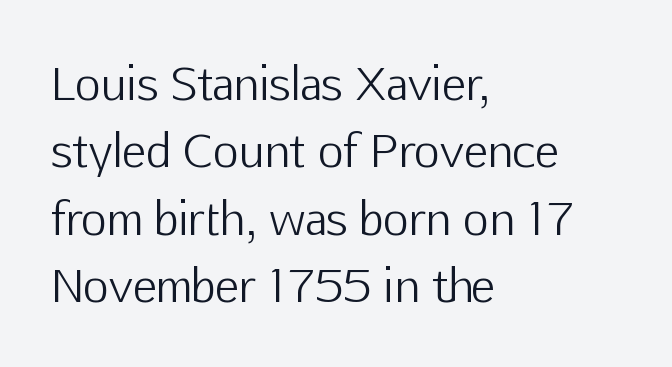
Q: Is the text bold? A: No.
Q: Is the text italic (slanted)? A: No, it is upright.
Q: Is the typeface a serif or a sans-serif typeface? A: Sans-serif.
Q: Is the text underlined? A: No.
Q: How is the paragraph aligned? A: Left-aligned.
Q: Is the spacing between letters normal or unusually wide? A: Normal.
Q: Is the spacing between lines tight, normal or loose? A: Normal.
Q: Width (condensed, normal, or wide)? A: Normal.
Q: Stroke contrast? A: Low.
Q: x-height? A: Medium.
Q: Monospaced? A: No.
